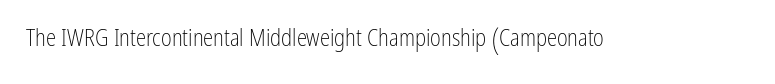
Q: Is the text bold? A: No.
Q: Is the text italic (slanted)? A: No, it is upright.
Q: Is the text underlined? A: No.
Q: Is the spacing between letters normal or unusually wide? A: Normal.
